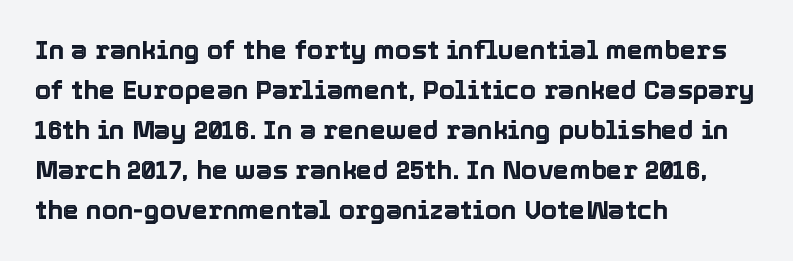
{"italic": "no", "underline": "no", "align": "left", "line_spacing": "normal", "line_spacing_ratio": 1.54, "letter_spacing": "normal", "letter_spacing_em": 0.0, "glyph_px": 26}
